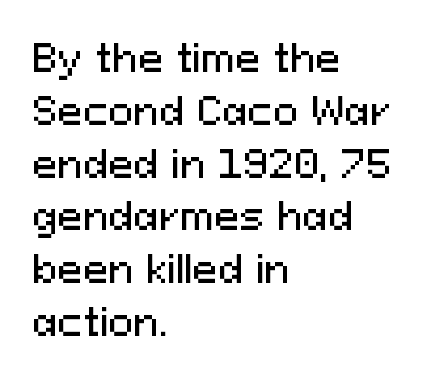
Q: Is the text italic (slanted)? A: No, it is upright.
Q: Is the typeface a serif or a sans-serif typeface? A: Sans-serif.
Q: Is the text underlined? A: No.
Q: How is the paragraph aligned? A: Left-aligned.
Q: Is the spacing between letters normal or unusually wide? A: Normal.
Q: Is the spacing between lines tight, normal or loose? A: Normal.
Q: Width (condensed, normal, or wide)? A: Normal.
Q: Stroke contrast? A: Medium.
Q: x-height? A: Medium.
Q: Monospaced? A: No.
